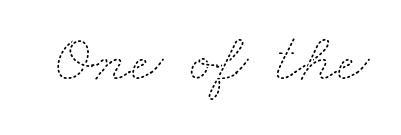
The image shows 70 px thin, wide type; set normal letter spacing, not underlined; medium stroke contrast and a small x-height.
